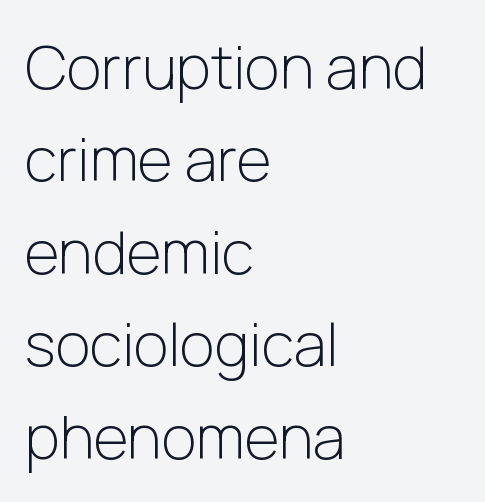
A classic flush-left, rag-right setting is used for this passage. Heft: none added — not bold. A normal amount of white space separates one row of letters from the next. This is the regular roman posture of the typeface.
